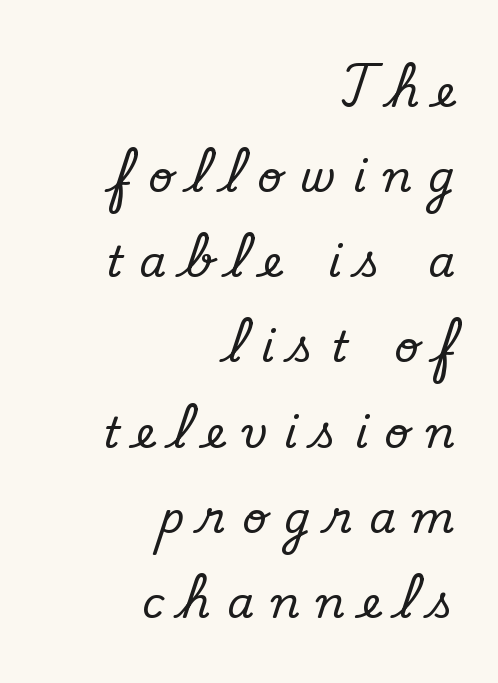
Regarding serifs, this sample does without them. The weight tops out at a normal text grade. Compared with typical body copy, the letter spacing here is much looser. Reading down the column, the eye jumps a long way to each next line. Each letter keeps its own natural width here, so spacing adapts to shape. Every row of glyphs terminates at an identical x-position on the right.
